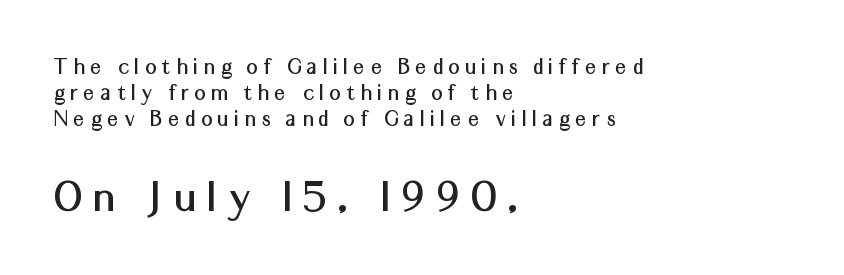
The rendering shows plain stroke endings on the letterforms — a sans-serif design. Horizontally, the lines are justified to the leading edge only. Between these two stacked blocks, the lower one wins on size. The letters stand straight up with perfectly vertical stems. This sample trades vertical openness for compactness between lines.
